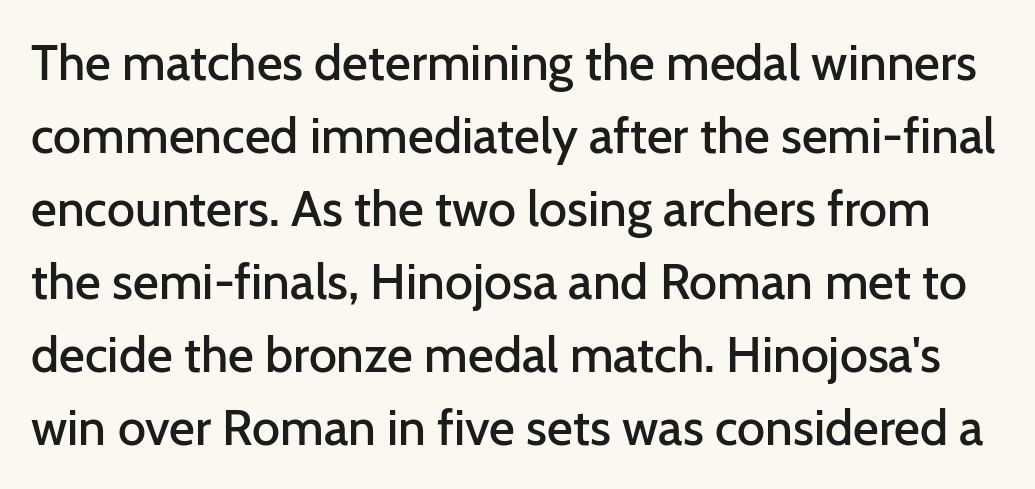
{"serif": "no", "italic": "no", "bold": "semi", "weight": "semibold", "width": "normal", "stroke_contrast": "low", "x_height": "medium", "monospaced": "no", "underline": "no", "line_spacing": "normal", "line_spacing_ratio": 1.46, "letter_spacing": "normal", "letter_spacing_em": 0.0, "glyph_px": 50}
